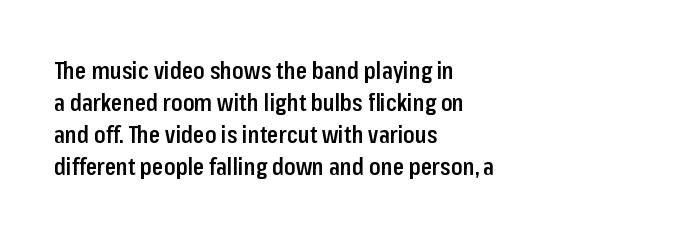
Compared with an ordinary text face, these strokes are moderately heavier — a semibold. Unlike italic type, these characters show no tilt at all. The leading is moderate, giving the passage an even texture. No extra tracking has been applied to these lines.
